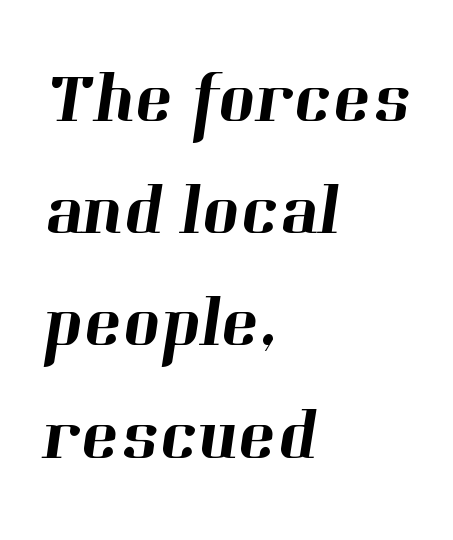
Q: Is the typeface a serif or a sans-serif typeface? A: Serif.
Q: Is the text underlined? A: No.
Q: How is the paragraph aligned? A: Left-aligned.
Q: Is the spacing between letters normal or unusually wide? A: Normal.
Q: Is the spacing between lines tight, normal or loose? A: Normal.
Q: Width (condensed, normal, or wide)? A: Normal.
Q: Stroke contrast? A: High.
Q: x-height? A: Medium.
Q: Monospaced? A: No.
